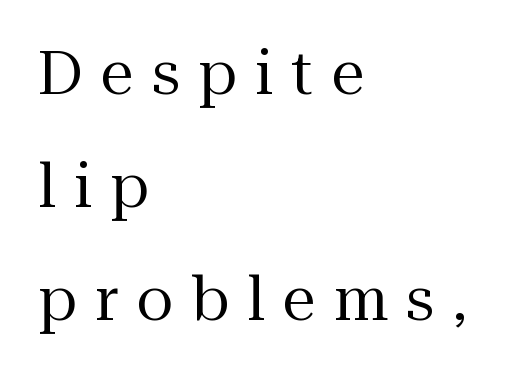
Q: Is the text bold? A: No.
Q: Is the text italic (slanted)? A: No, it is upright.
Q: Is the typeface a serif or a sans-serif typeface? A: Serif.
Q: Is the text underlined? A: No.
Q: How is the paragraph aligned? A: Left-aligned.
Q: Is the spacing between letters normal or unusually wide? A: Unusually wide.
Q: Width (condensed, normal, or wide)? A: Normal.
Q: Stroke contrast? A: Medium.
Q: x-height? A: Medium.
Q: Monospaced? A: No.
